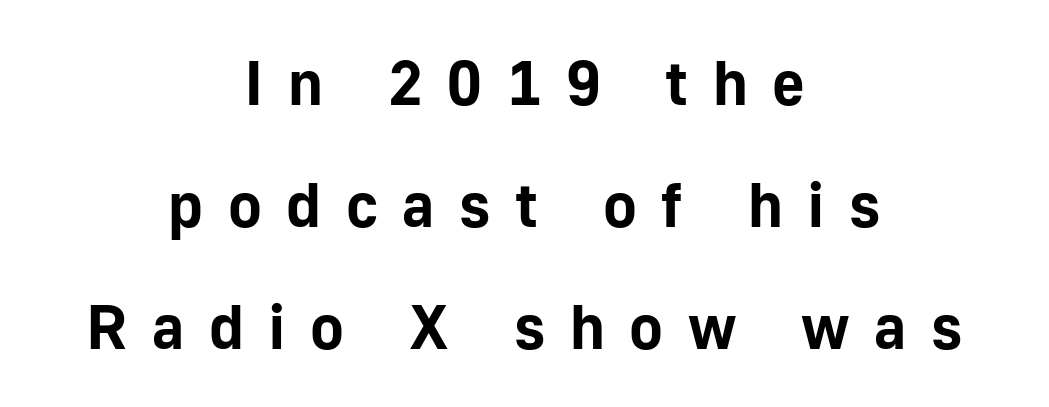
Q: Is the text bold? A: Yes.
Q: Is the text italic (slanted)? A: No, it is upright.
Q: Is the typeface a serif or a sans-serif typeface? A: Sans-serif.
Q: Is the text underlined? A: No.
Q: How is the paragraph aligned? A: Centered.
Q: Is the spacing between letters normal or unusually wide? A: Unusually wide.
Q: Is the spacing between lines tight, normal or loose? A: Loose.
Q: Width (condensed, normal, or wide)? A: Normal.
Q: Stroke contrast? A: Low.
Q: x-height? A: Medium.
Q: Monospaced? A: No.
